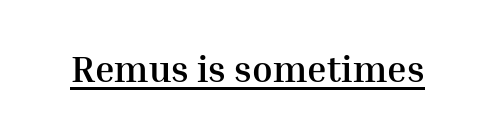
Q: Is the text bold? A: Yes.
Q: Is the text italic (slanted)? A: No, it is upright.
Q: Is the typeface a serif or a sans-serif typeface? A: Serif.
Q: Is the text underlined? A: Yes.
Q: Is the spacing between letters normal or unusually wide? A: Normal.
Q: Width (condensed, normal, or wide)? A: Normal.
Q: Stroke contrast? A: Medium.
Q: x-height? A: Medium.
Q: Monospaced? A: No.
